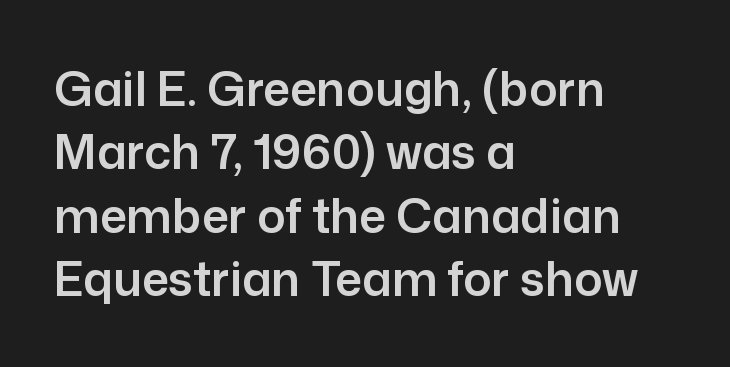
Q: Is the text italic (slanted)? A: No, it is upright.
Q: Is the typeface a serif or a sans-serif typeface? A: Sans-serif.
Q: Is the text underlined? A: No.
Q: How is the paragraph aligned? A: Left-aligned.
Q: Is the spacing between letters normal or unusually wide? A: Normal.
Q: Is the spacing between lines tight, normal or loose? A: Normal.
Q: Width (condensed, normal, or wide)? A: Normal.
Q: Stroke contrast? A: Low.
Q: x-height? A: Medium.
Q: Monospaced? A: No.
